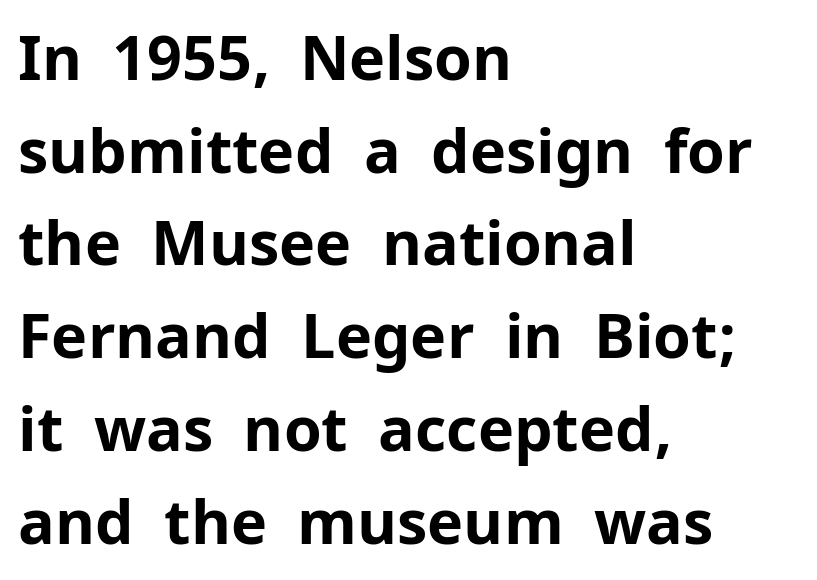
The image shows 61 px bold sans-serif type, upright; set left-aligned, normal line spacing (1.52x), normal letter spacing, not underlined; low stroke contrast and a medium x-height.
